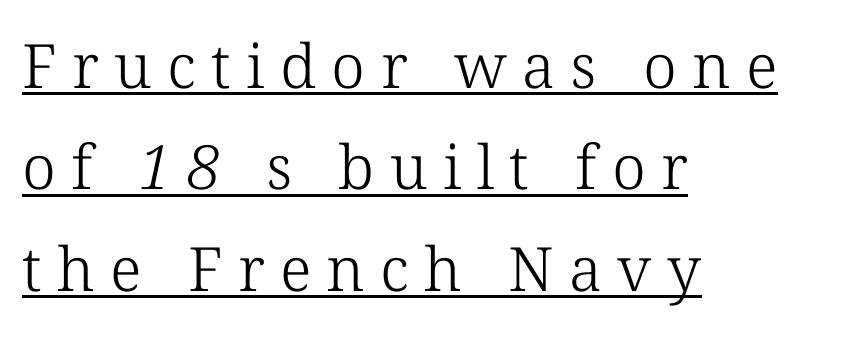
The image shows 61 px light serif type; set left-aligned, normal line spacing (1.66x), unusually wide letter spacing (+0.25 em), underlined; low stroke contrast and a medium x-height.
